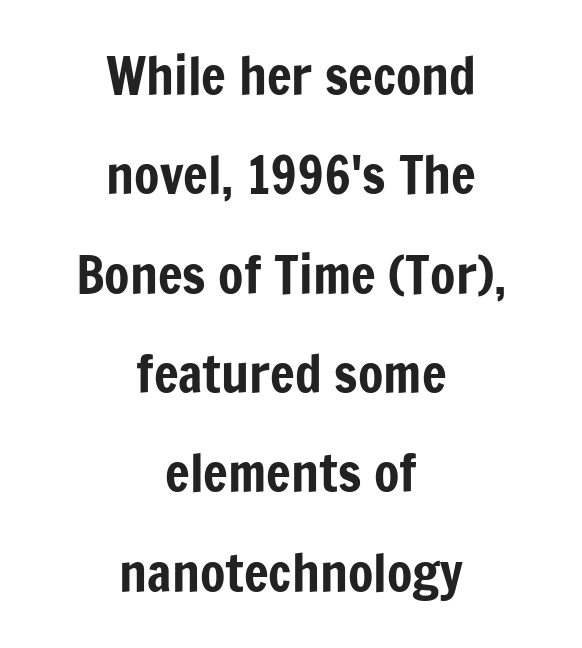
The image shows 52 px condensed sans-serif type, upright; set centered, loose line spacing (1.91x), normal letter spacing, not underlined; low stroke contrast and a medium x-height.
